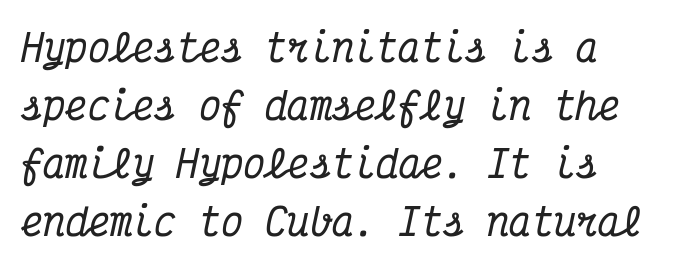
{"serif": "yes", "italic": "yes", "lean": "right", "slant_degrees": 12, "width": "condensed", "stroke_contrast": "medium", "x_height": "medium", "monospaced": "yes", "underline": "no", "line_spacing": "normal", "line_spacing_ratio": 1.57, "letter_spacing": "normal", "letter_spacing_em": 0.0, "glyph_px": 37}
